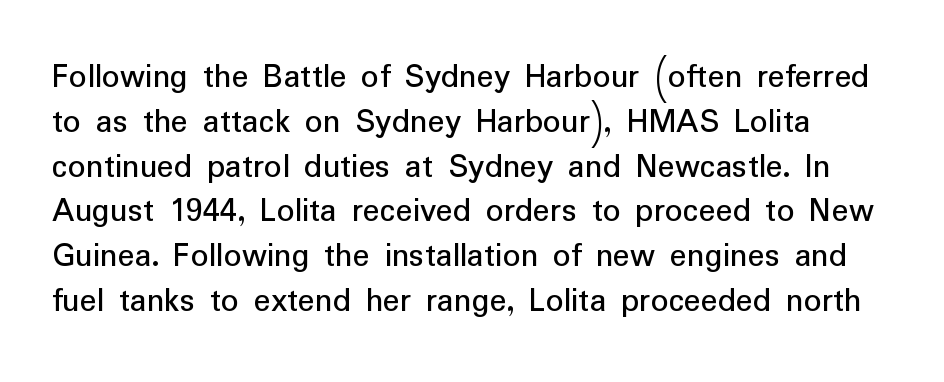
The image shows 35 px regular-weight sans-serif type, upright; set normal line spacing (1.28x), normal letter spacing, not underlined; low stroke contrast and a medium x-height.
